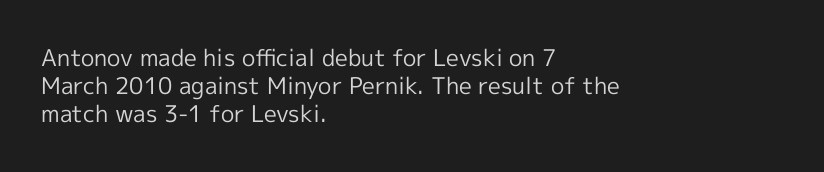
Q: Is the text bold? A: No.
Q: Is the text italic (slanted)? A: No, it is upright.
Q: Is the text underlined? A: No.
Q: How is the paragraph aligned? A: Left-aligned.
Q: Is the spacing between letters normal or unusually wide? A: Normal.
